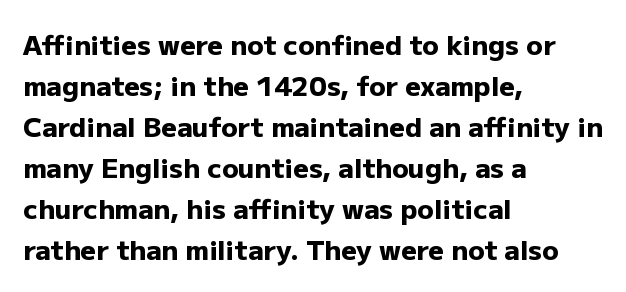
{"italic": "no", "bold": "yes", "underline": "no", "align": "left", "line_spacing": "normal", "line_spacing_ratio": 1.52, "letter_spacing": "normal", "letter_spacing_em": 0.0, "glyph_px": 27}
